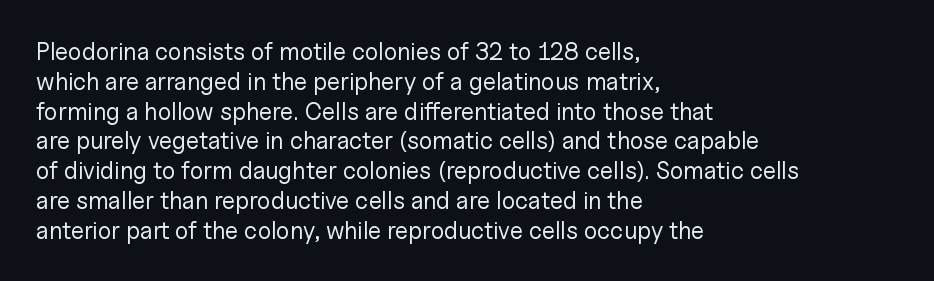
If you drew a line through each stem, it would be perfectly vertical. Tracking value appears to be zero — textbook default spacing. The rag falls on the right side of this text block. The face looks like a standard text weight, possibly lighter. The string is rendered with underlining switched off.
